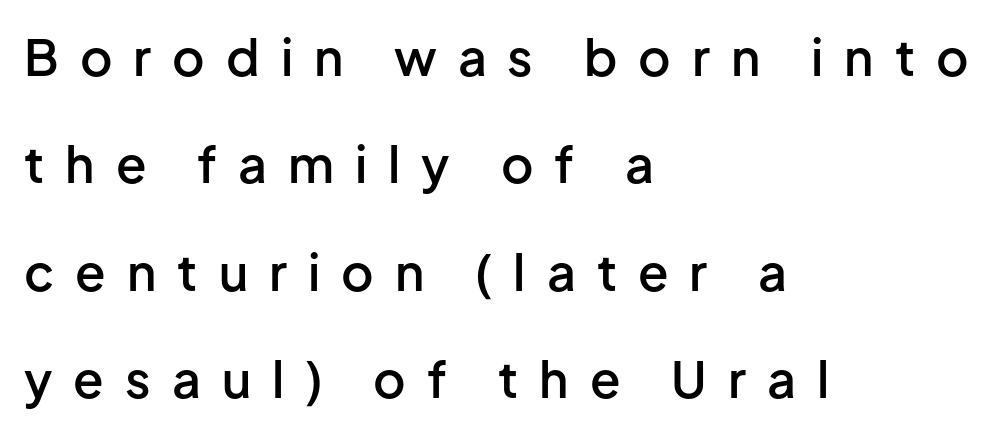
Q: Is the text bold? A: Semi-bold.
Q: Is the text italic (slanted)? A: No, it is upright.
Q: Is the typeface a serif or a sans-serif typeface? A: Sans-serif.
Q: Is the text underlined? A: No.
Q: How is the paragraph aligned? A: Left-aligned.
Q: Is the spacing between letters normal or unusually wide? A: Unusually wide.
Q: Is the spacing between lines tight, normal or loose? A: Loose.
Q: Width (condensed, normal, or wide)? A: Normal.
Q: Stroke contrast? A: Low.
Q: x-height? A: Medium.
Q: Monospaced? A: No.
